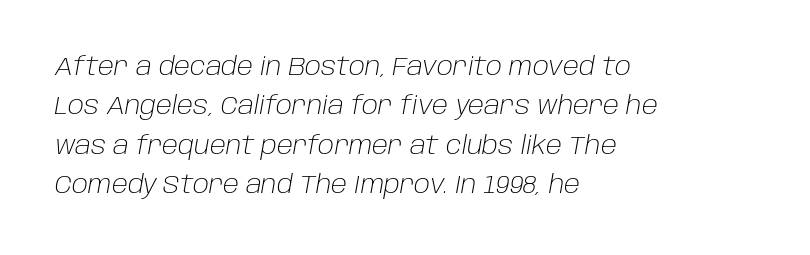
The image shows 25 px text type, italic (leaning right); set left-aligned, normal line spacing (1.58x), normal letter spacing, not underlined.
